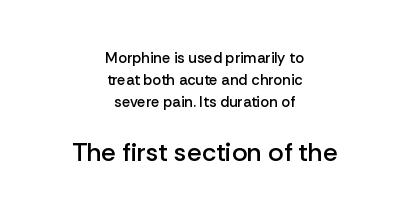
The image shows 26 px text type, upright; set centered, normal line spacing (1.47x), normal letter spacing, not underlined; the second (bottom) block is 1.73x larger.
